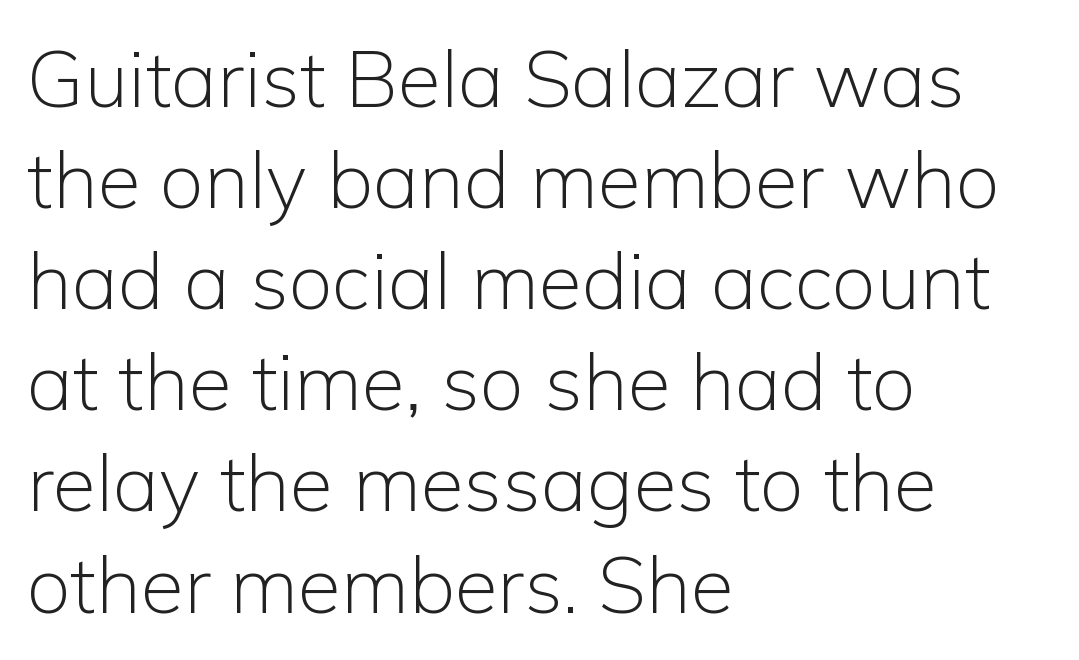
Each new line begins a customary step beneath the previous one. Looks like regular typesetting: each glyph gets only the width it needs. Quick note: underline off. The rag falls on the right side of this text block. Heaviness? Minimal to ordinary, like unemphasized prose. Rendered with straight, roman letterforms.
